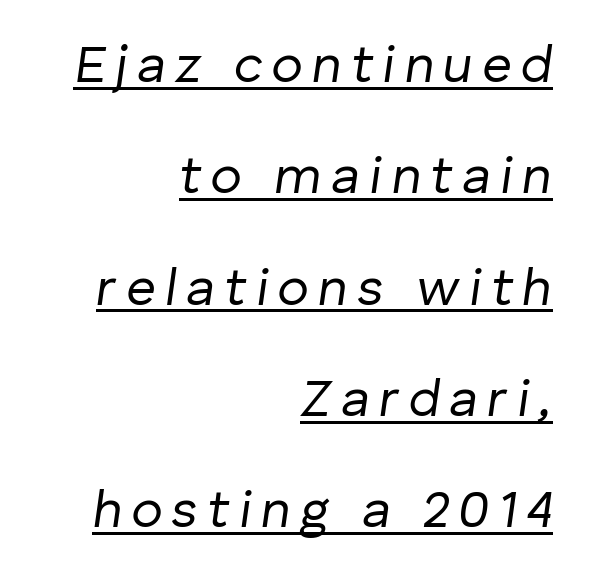
Looks like regular typesetting: each glyph gets only the width it needs. Vertically, the passage feels expansive, rows floating well apart. The typesetter chose a ragged-left arrangement here. The face used here has a pronounced slope to its letters. Glance below the letters and you will spot a drawn line. Unbolded letterforms with no extra heft.
